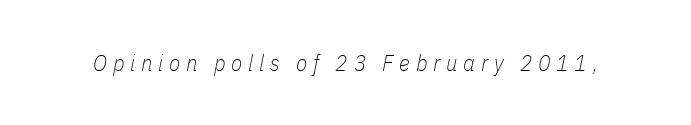
Bare-footed words on every line. The font is comparable to plain body text, perhaps lighter. It's the slanting kind of type. Does extra space separate the letters? Yes, quite a lot of it.
